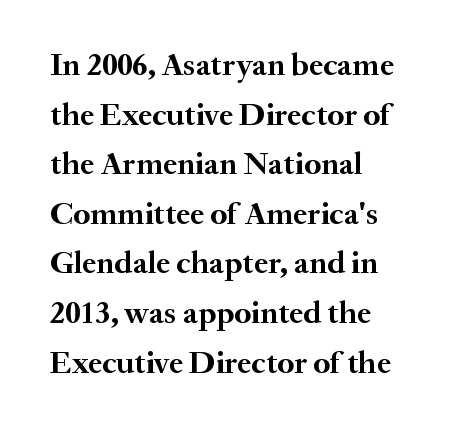
The image shows 32 px semibold serif type, upright; set left-aligned, normal line spacing (1.55x), normal letter spacing, not underlined; medium stroke contrast and a small x-height.
